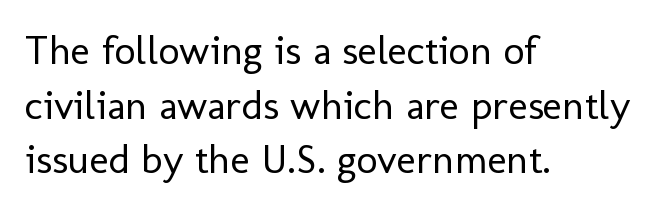
Q: Is the text bold? A: No.
Q: Is the text italic (slanted)? A: No, it is upright.
Q: Is the typeface a serif or a sans-serif typeface? A: Sans-serif.
Q: Is the text underlined? A: No.
Q: How is the paragraph aligned? A: Left-aligned.
Q: Is the spacing between letters normal or unusually wide? A: Normal.
Q: Is the spacing between lines tight, normal or loose? A: Normal.
Q: Width (condensed, normal, or wide)? A: Normal.
Q: Stroke contrast? A: Low.
Q: x-height? A: Medium.
Q: Monospaced? A: No.
